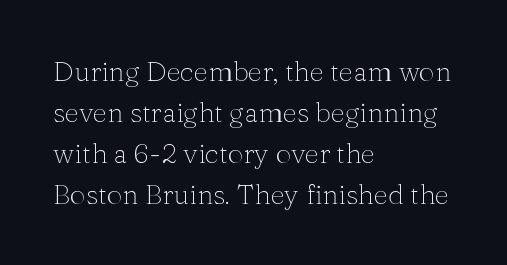
The image shows 28 px thin serif type, upright; set left-aligned, normal line spacing (1.46x), normal letter spacing, not underlined; medium stroke contrast and a medium x-height.
